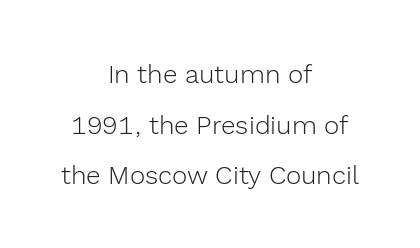
{"italic": "no", "bold": "no", "underline": "no", "align": "center", "line_spacing": "loose", "line_spacing_ratio": 1.95, "letter_spacing": "normal", "letter_spacing_em": 0.0, "glyph_px": 26}
